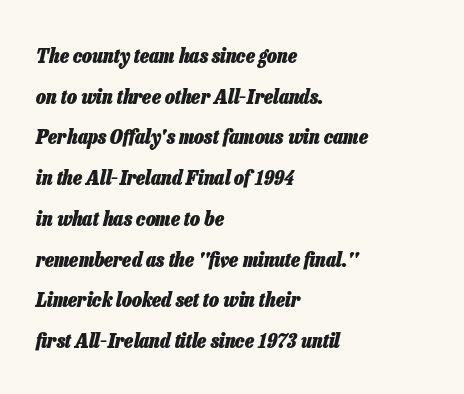
Bold? Absolutely — the strokes are thick and heavy. The rendering anchors every line to the left-hand side. Clear beneath every line of the passage. These lines stand farther apart than default settings would place them. Observe the lean: these are italic letterforms.
